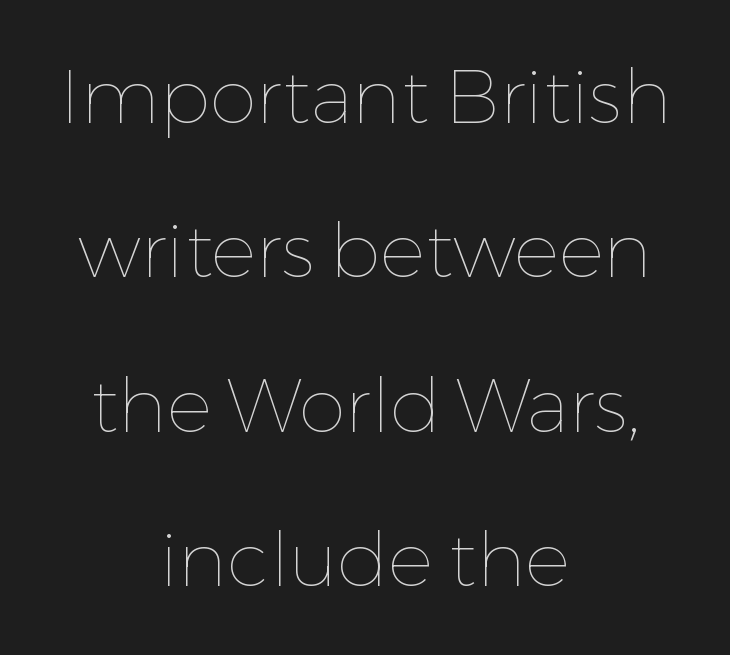
One glance says open: line gaps are wider than usual. The lettering holds an erect, upright posture throughout. In terms of letterspacing, this is plain default setting. Decoration check: the copy has no underline. A centered setting, common on invitations and titles, is used for this passage. Think standard paragraph weight, or any step lighter than that.
